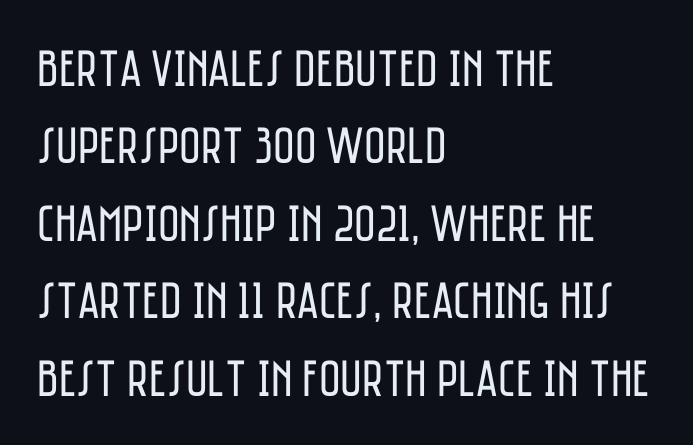
{"serif": "no", "italic": "no", "bold": "no", "weight": "regular", "width": "condensed", "stroke_contrast": "low", "x_height": "large", "monospaced": "no", "underline": "no", "align": "left", "line_spacing": "normal", "line_spacing_ratio": 1.49, "letter_spacing": "normal", "letter_spacing_em": 0.0, "glyph_px": 52}
